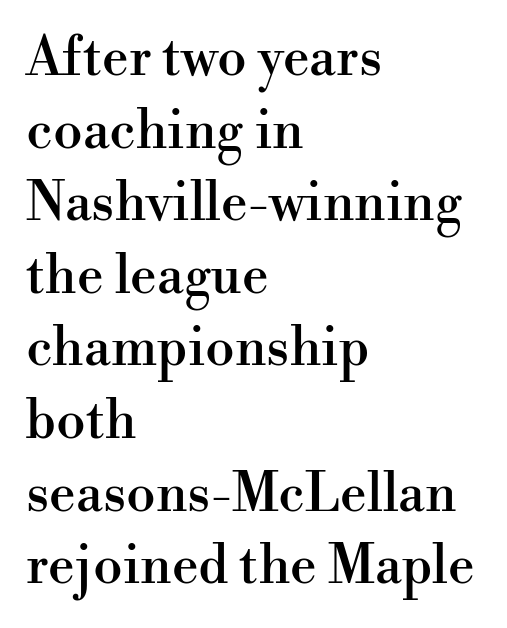
{"serif": "yes", "italic": "no", "width": "normal", "stroke_contrast": "high", "x_height": "small", "monospaced": "no", "underline": "no", "align": "left", "line_spacing": "normal", "line_spacing_ratio": 1.37, "letter_spacing": "normal", "letter_spacing_em": 0.0, "glyph_px": 53}
